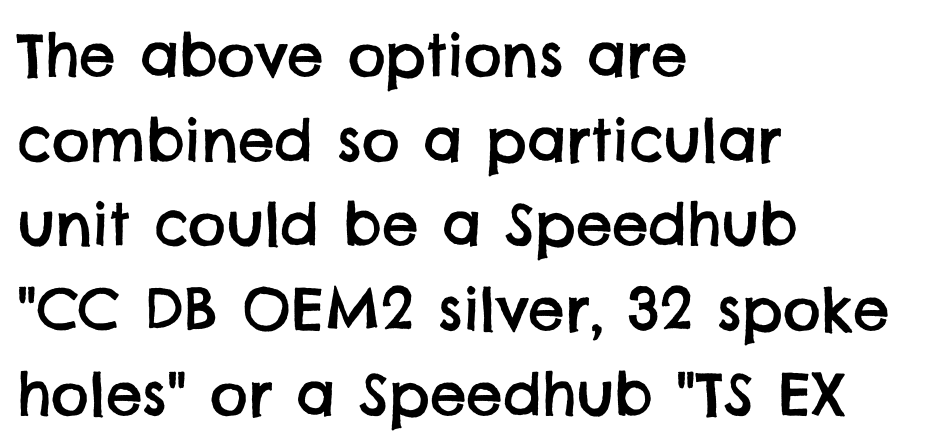
Q: Is the typeface a serif or a sans-serif typeface? A: Sans-serif.
Q: Is the text underlined? A: No.
Q: How is the paragraph aligned? A: Left-aligned.
Q: Is the spacing between letters normal or unusually wide? A: Normal.
Q: Is the spacing between lines tight, normal or loose? A: Normal.
Q: Width (condensed, normal, or wide)? A: Normal.
Q: Stroke contrast? A: Low.
Q: x-height? A: Large.
Q: Monospaced? A: No.
